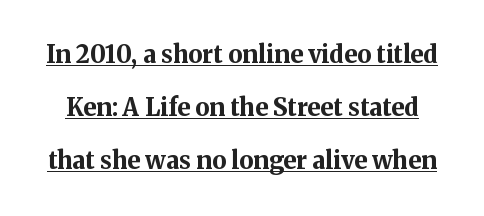
The image shows 24 px bold type, upright; set loose line spacing (2.21x), normal letter spacing, underlined.
